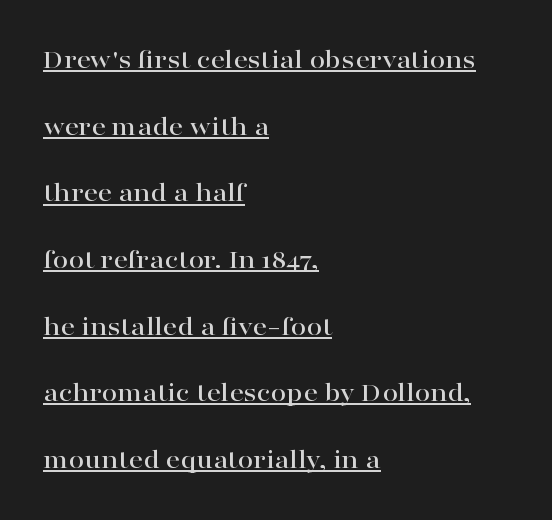
Q: Is the text italic (slanted)? A: No, it is upright.
Q: Is the typeface a serif or a sans-serif typeface? A: Serif.
Q: Is the text underlined? A: Yes.
Q: How is the paragraph aligned? A: Left-aligned.
Q: Is the spacing between letters normal or unusually wide? A: Normal.
Q: Is the spacing between lines tight, normal or loose? A: Loose.
Q: Width (condensed, normal, or wide)? A: Wide.
Q: Stroke contrast? A: High.
Q: x-height? A: Medium.
Q: Monospaced? A: No.
